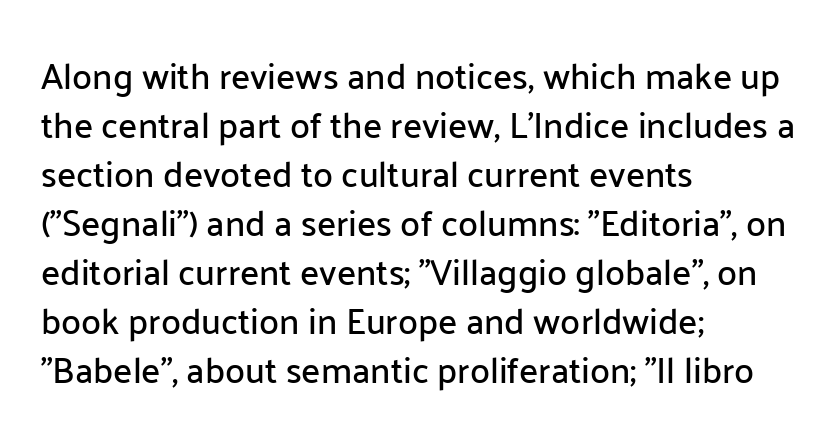
Which margin do the lines hug? The left one — the right edge is uneven. Tracking here is standard; glyphs follow each other at the usual distance. This sample uses a sans-serif face. This rendering features lettering with no underline. Every stem runs plumb, perpendicular to the baseline. Spacing verdict: proportional, widths tailored to each character.
